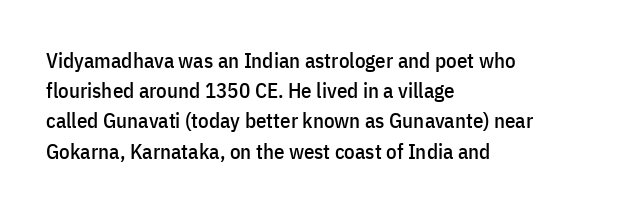
{"italic": "no", "underline": "no", "align": "left", "line_spacing": "normal", "line_spacing_ratio": 1.44, "letter_spacing": "normal", "letter_spacing_em": 0.0, "glyph_px": 21}
